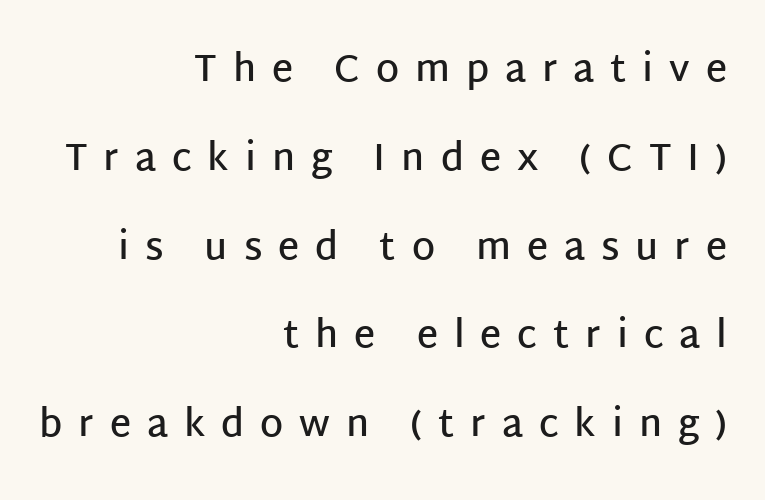
The image shows 37 px semibold sans-serif type, upright; set right-aligned, loose line spacing (2.4x), unusually wide letter spacing (+0.43 em), not underlined; low stroke contrast and a large x-height.
